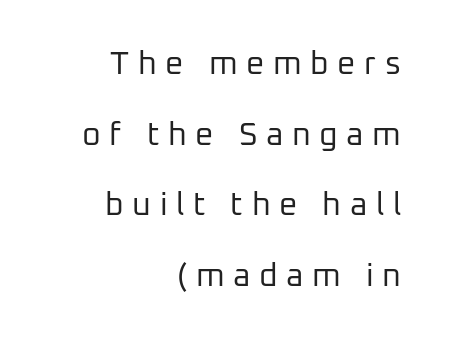
{"serif": "no", "italic": "no", "bold": "no", "weight": "regular", "width": "normal", "stroke_contrast": "low", "x_height": "medium", "monospaced": "no", "underline": "no", "align": "right", "line_spacing": "loose", "line_spacing_ratio": 2.21, "letter_spacing": "wide", "letter_spacing_em": 0.27, "glyph_px": 32}
